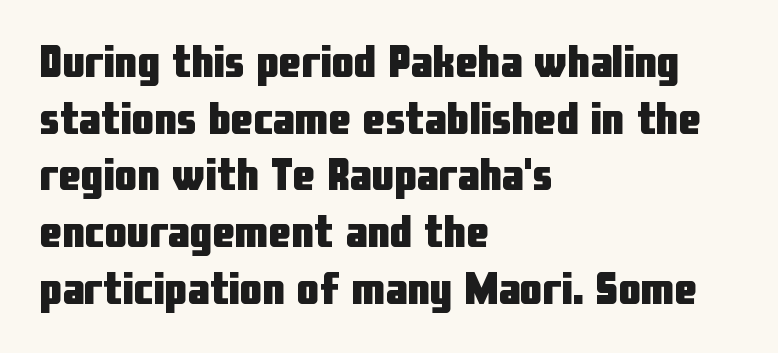
Check where the strokes stop: nothing finishes them off — pure sans. The designer left line spacing at the default. Character widths vary here, with narrow letters taking less room than wide ones. Compared with typical body copy, the letter spacing here is the same. A full-strength bold gives these letters their thick strokes.
